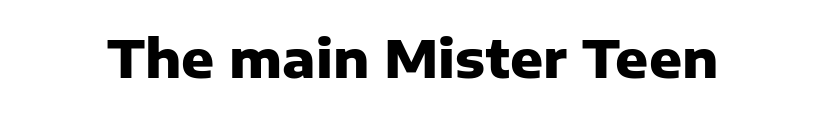
Q: Is the text bold? A: Yes.
Q: Is the text italic (slanted)? A: No, it is upright.
Q: Is the typeface a serif or a sans-serif typeface? A: Sans-serif.
Q: Is the text underlined? A: No.
Q: Is the spacing between letters normal or unusually wide? A: Normal.
Q: Width (condensed, normal, or wide)? A: Normal.
Q: Stroke contrast? A: Low.
Q: x-height? A: Medium.
Q: Monospaced? A: No.
